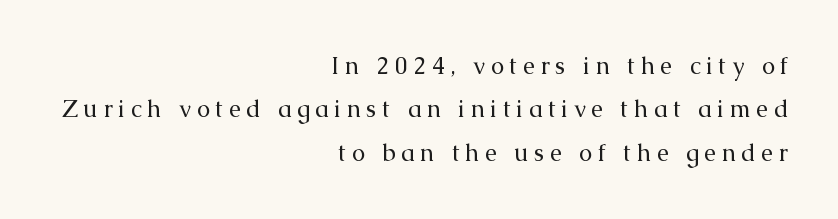
Caption: multi-line text, flush right, ragged left. The weight tops out at a normal text grade. Each word looks stretched out because of the extra space between its letters. Decoration check: the copy has no underline. It's the straight-up-and-down kind of type.
